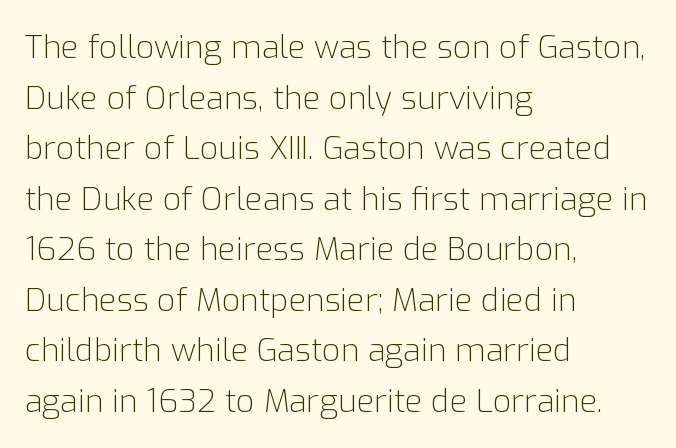
The image shows 32 px light sans-serif type, upright; set left-aligned, normal line spacing (1.58x), normal letter spacing, not underlined; low stroke contrast and a medium x-height.
